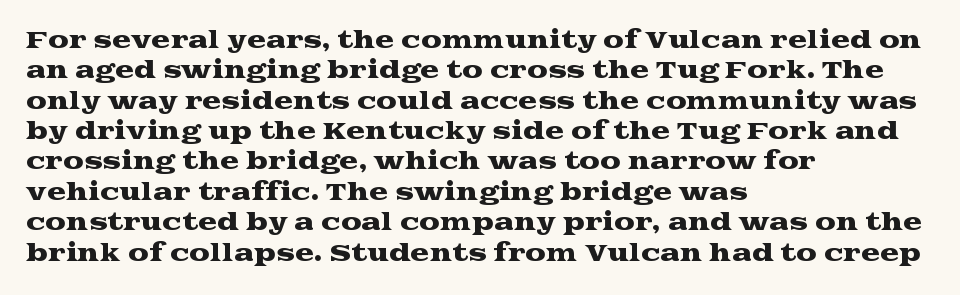
The image shows 23 px text type, upright; set left-aligned, normal line spacing (1.32x), normal letter spacing, not underlined.
